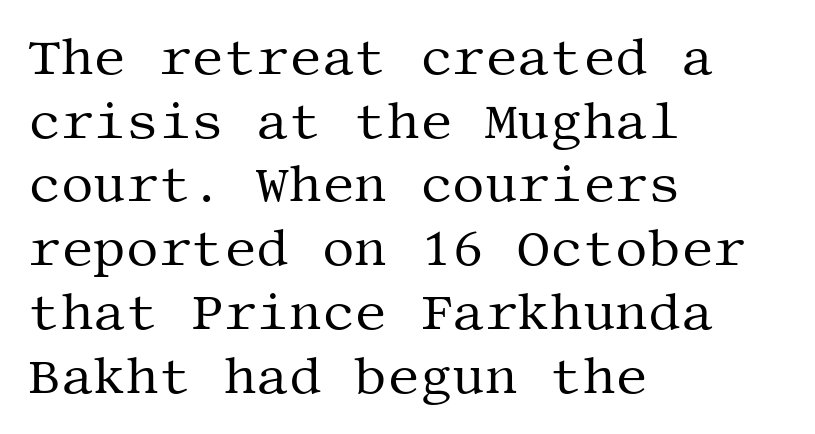
A clean baseline with only descenders dipping below it. Is the letter spacing exaggerated? No — it looks like the ordinary default. Style check: upright. Bold? No — there's no thickening of the strokes.
